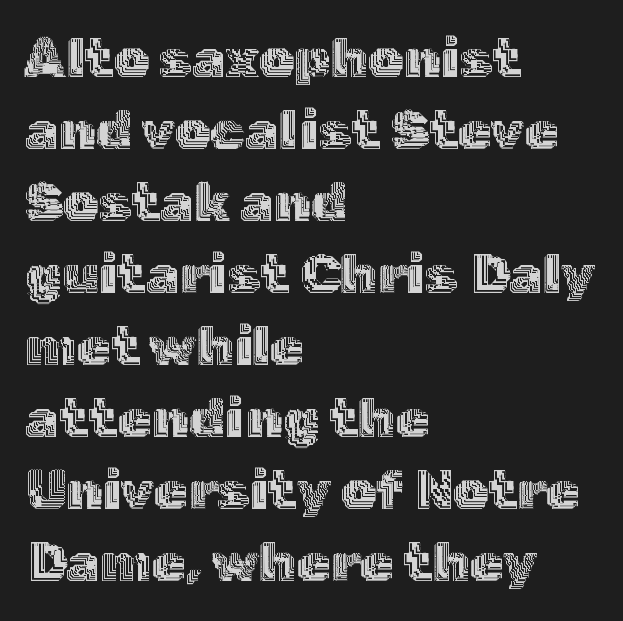
Students, observe: this is what conventionally led text looks like. The face used here is rendered with its standard letterfit. Tall strokes in this sample are plumb rather than angled. Each row of text sits above clean, open space. These lines stack with their left ends in a neat column.
